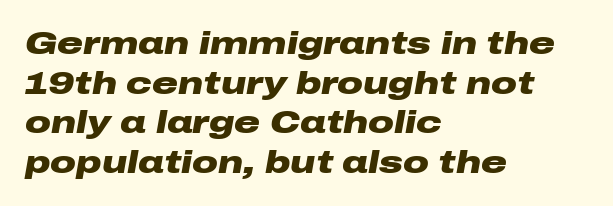
Q: Is the text bold? A: Yes.
Q: Is the text italic (slanted)? A: Yes, it leans right by about 10 degrees.
Q: Is the text underlined? A: No.
Q: How is the paragraph aligned? A: Left-aligned.
Q: Is the spacing between letters normal or unusually wide? A: Normal.
Q: Width (condensed, normal, or wide)? A: Wide.
Q: Stroke contrast? A: Low.
Q: x-height? A: Medium.
Q: Monospaced? A: No.
